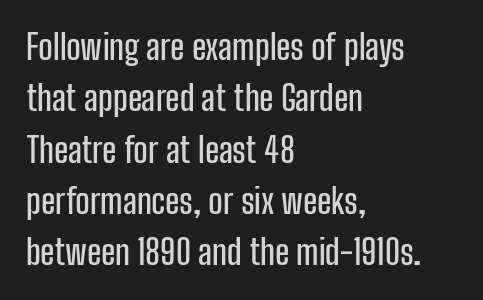
The image shows 34 px condensed sans-serif type, upright; set left-aligned, normal line spacing (1.51x), normal letter spacing, not underlined; low stroke contrast and a medium x-height.
